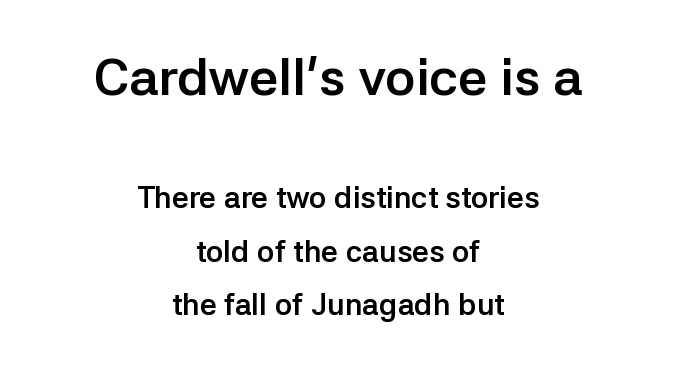
Q: Is the text bold? A: Yes.
Q: Is the text italic (slanted)? A: No, it is upright.
Q: Is the typeface a serif or a sans-serif typeface? A: Sans-serif.
Q: Is the text underlined? A: No.
Q: How is the paragraph aligned? A: Centered.
Q: Is the spacing between letters normal or unusually wide? A: Normal.
Q: Which block of text is set in a larger size, the first (top) or the second (bottom)? A: The first (top) one.
Q: Width (condensed, normal, or wide)? A: Normal.
Q: Stroke contrast? A: Low.
Q: x-height? A: Medium.
Q: Monospaced? A: No.
